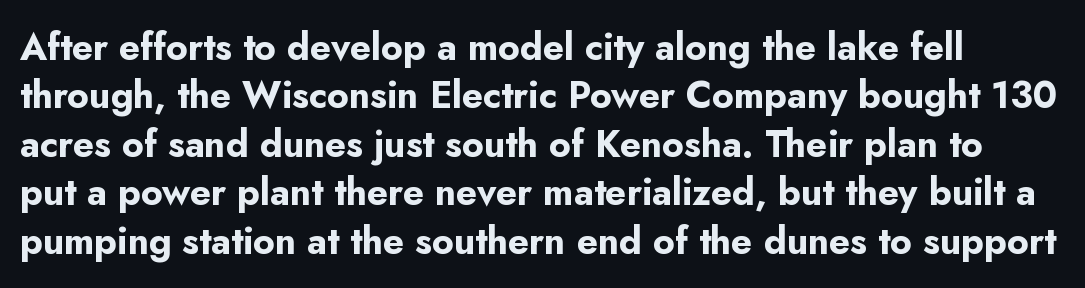
This rendering leaves character spacing at its baseline value. It's the straight-up-and-down kind of type. Only glyphs here, with clear space below each row. Is this a fixed-width face? No — the glyphs have proportional, varying widths.
